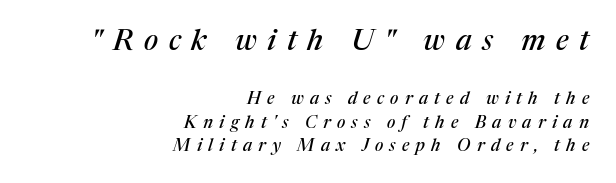
Q: Is the text italic (slanted)? A: Yes, it leans right by about 17 degrees.
Q: Is the typeface a serif or a sans-serif typeface? A: Serif.
Q: Is the text underlined? A: No.
Q: How is the paragraph aligned? A: Right-aligned.
Q: Is the spacing between letters normal or unusually wide? A: Unusually wide.
Q: Is the spacing between lines tight, normal or loose? A: Normal.
Q: Which block of text is set in a larger size, the first (top) or the second (bottom)? A: The first (top) one.
Q: Width (condensed, normal, or wide)? A: Normal.
Q: Stroke contrast? A: Medium.
Q: x-height? A: Medium.
Q: Monospaced? A: No.
